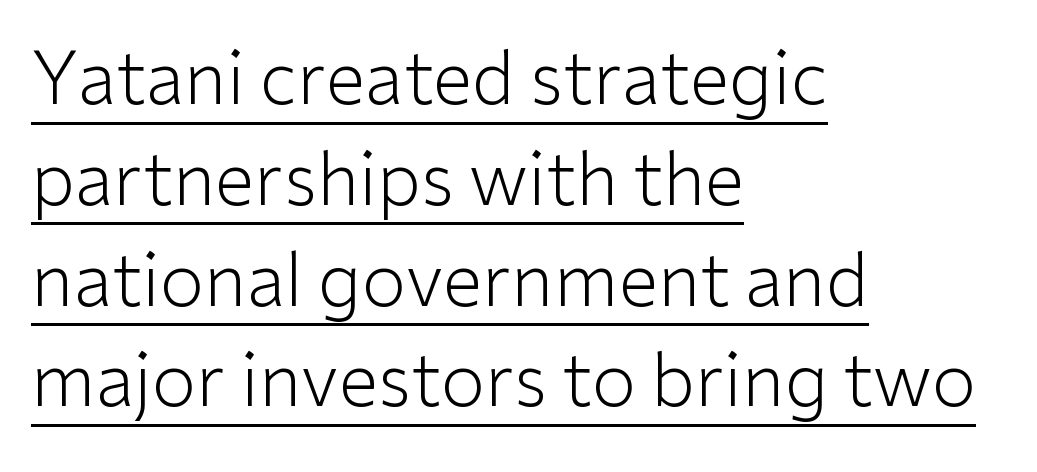
Baseline-to-baseline distance is the conventional proportion of letter height. Every word sits above its own underline. Here the designer chose a conventional face with non-uniform glyph widths. Leftover space on each line is placed entirely after the last word.
